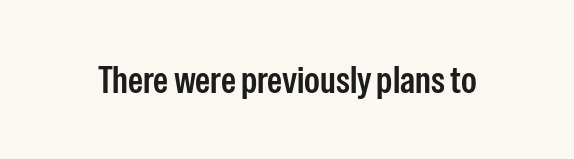
Font category for this specimen: sans-serif. These lines keep a tight, regular rhythm from letter to letter. Ascenders rise straight up at ninety degrees. The specimen omits any rule beneath the text block's lines. The letters advance in unequal steps, a hallmark of proportional type.
